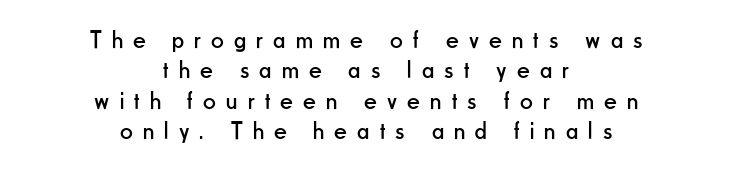
{"italic": "no", "bold": "no", "underline": "no", "align": "center", "line_spacing_ratio": 1.22, "letter_spacing": "wide", "letter_spacing_em": 0.41, "glyph_px": 25}
